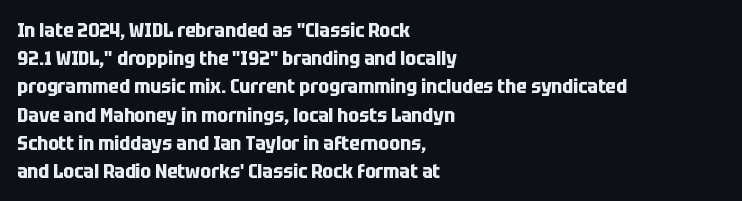
The image shows 20 px bold type, upright; set left-aligned, normal line spacing (1.41x), normal letter spacing, not underlined.
